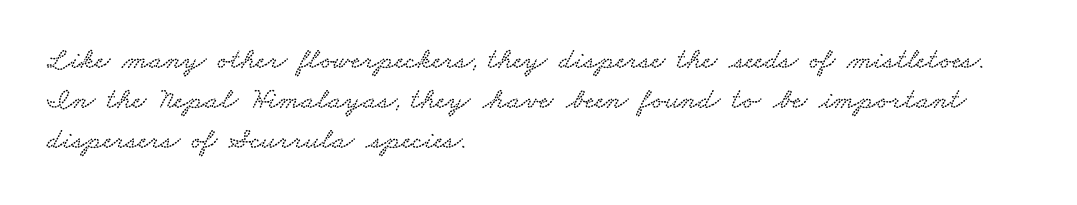
{"serif": "yes", "width": "wide", "stroke_contrast": "low", "x_height": "small", "monospaced": "no", "underline": "no", "align": "left", "line_spacing": "normal", "line_spacing_ratio": 1.33, "letter_spacing": "normal", "letter_spacing_em": 0.0, "glyph_px": 30}
